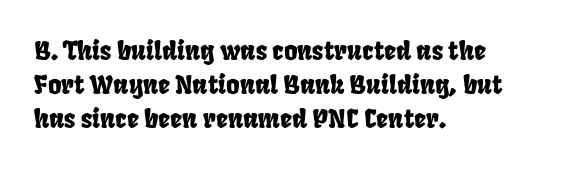
{"underline": "no", "align": "left", "line_spacing": "normal", "line_spacing_ratio": 1.31, "letter_spacing": "normal", "letter_spacing_em": 0.0, "glyph_px": 26}
